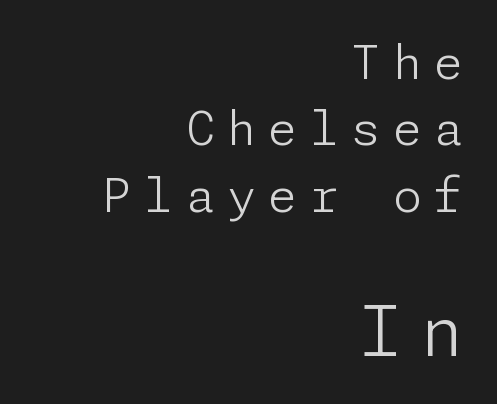
Q: Is the text bold? A: No.
Q: Is the text italic (slanted)? A: No, it is upright.
Q: Is the typeface a serif or a sans-serif typeface? A: Sans-serif.
Q: Is the text underlined? A: No.
Q: How is the paragraph aligned? A: Right-aligned.
Q: Is the spacing between letters normal or unusually wide? A: Unusually wide.
Q: Is the spacing between lines tight, normal or loose? A: Normal.
Q: Which block of text is set in a larger size, the first (top) or the second (bottom)? A: The second (bottom) one.
Q: Width (condensed, normal, or wide)? A: Normal.
Q: Stroke contrast? A: Low.
Q: x-height? A: Medium.
